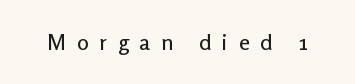
Q: Is the text italic (slanted)? A: No, it is upright.
Q: Is the text underlined? A: No.
Q: Is the spacing between letters normal or unusually wide? A: Unusually wide.
